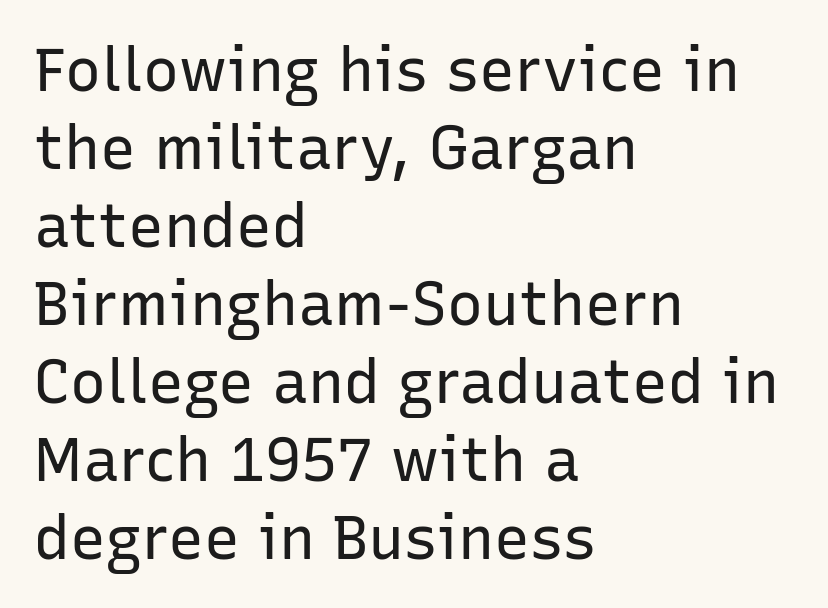
Nothing sits at the stroke ends, so this counts as sans-serif. If you drew a line through each stem, it would be perfectly vertical. Varying glyph widths throughout — classic text-font behaviour. The face looks like a standard text weight, possibly lighter. The gaps between neighbouring characters are ordinary and unremarkable.
